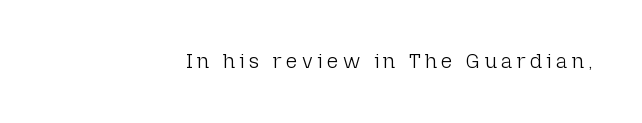
{"italic": "no", "bold": "no", "underline": "no", "align": "right", "letter_spacing": "wide", "letter_spacing_em": 0.22, "glyph_px": 20}
